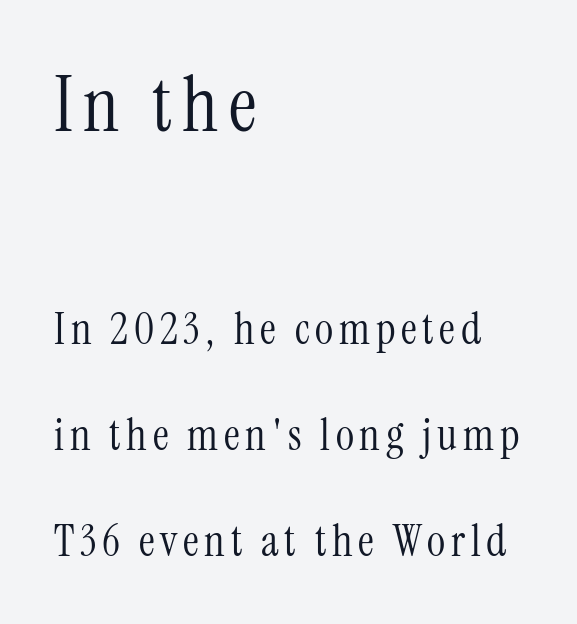
Q: Is the text bold? A: No.
Q: Is the text italic (slanted)? A: No, it is upright.
Q: Is the typeface a serif or a sans-serif typeface? A: Serif.
Q: Is the text underlined? A: No.
Q: How is the paragraph aligned? A: Left-aligned.
Q: Is the spacing between lines tight, normal or loose? A: Loose.
Q: Which block of text is set in a larger size, the first (top) or the second (bottom)? A: The first (top) one.
Q: Width (condensed, normal, or wide)? A: Condensed.
Q: Stroke contrast? A: Medium.
Q: x-height? A: Medium.
Q: Monospaced? A: No.
